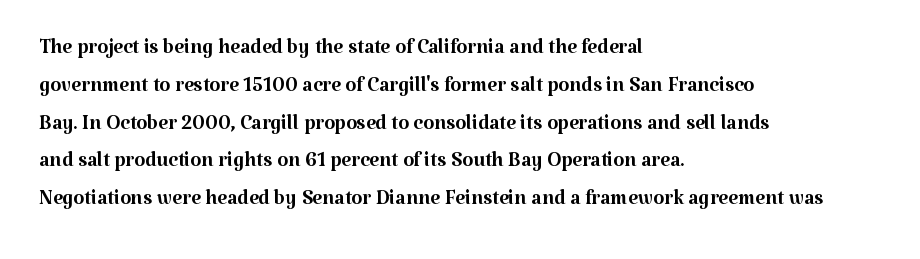
{"serif": "yes", "italic": "no", "bold": "no", "weight": "regular", "width": "normal", "stroke_contrast": "medium", "x_height": "medium", "monospaced": "no", "underline": "no", "align": "left", "line_spacing": "normal", "line_spacing_ratio": 1.35, "letter_spacing": "normal", "letter_spacing_em": 0.0, "glyph_px": 28}
